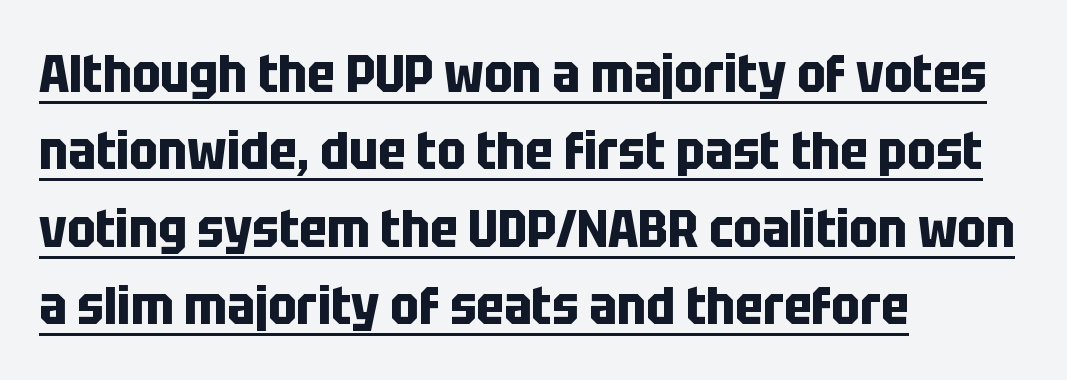
The image shows 53 px bold, condensed sans-serif type, upright; set left-aligned, normal line spacing (1.46x), normal letter spacing, underlined; low stroke contrast and a large x-height.
